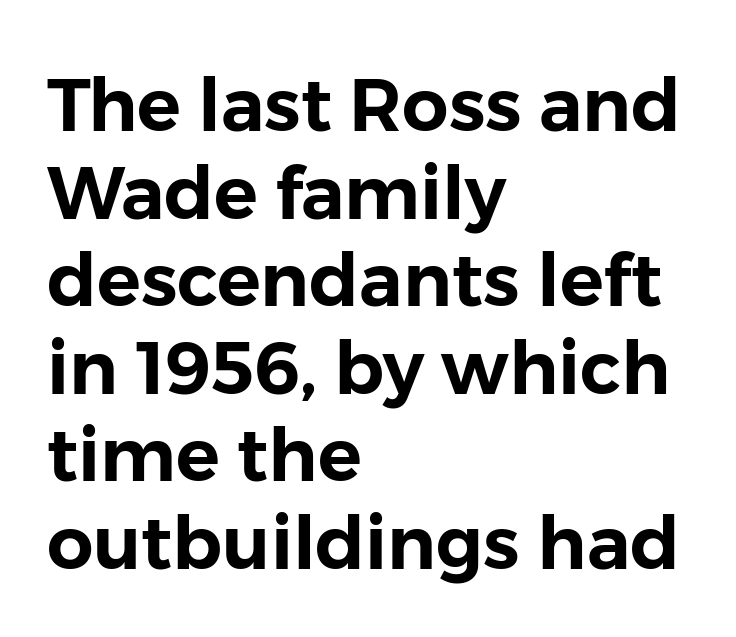
{"serif": "no", "italic": "no", "width": "normal", "stroke_contrast": "low", "x_height": "medium", "monospaced": "no", "underline": "no", "align": "left", "line_spacing_ratio": 1.2, "letter_spacing": "normal", "letter_spacing_em": 0.0, "glyph_px": 73}
